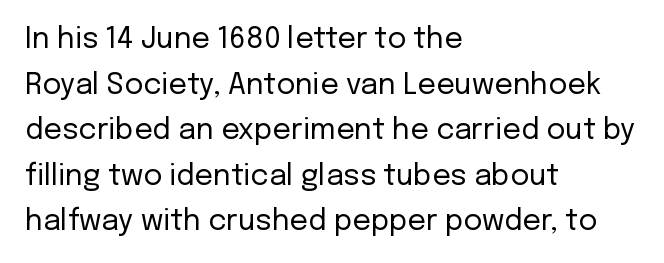
Q: Is the text bold? A: No.
Q: Is the text italic (slanted)? A: No, it is upright.
Q: Is the typeface a serif or a sans-serif typeface? A: Sans-serif.
Q: Is the text underlined? A: No.
Q: How is the paragraph aligned? A: Left-aligned.
Q: Is the spacing between letters normal or unusually wide? A: Normal.
Q: Is the spacing between lines tight, normal or loose? A: Normal.
Q: Width (condensed, normal, or wide)? A: Normal.
Q: Stroke contrast? A: Low.
Q: x-height? A: Medium.
Q: Monospaced? A: No.
